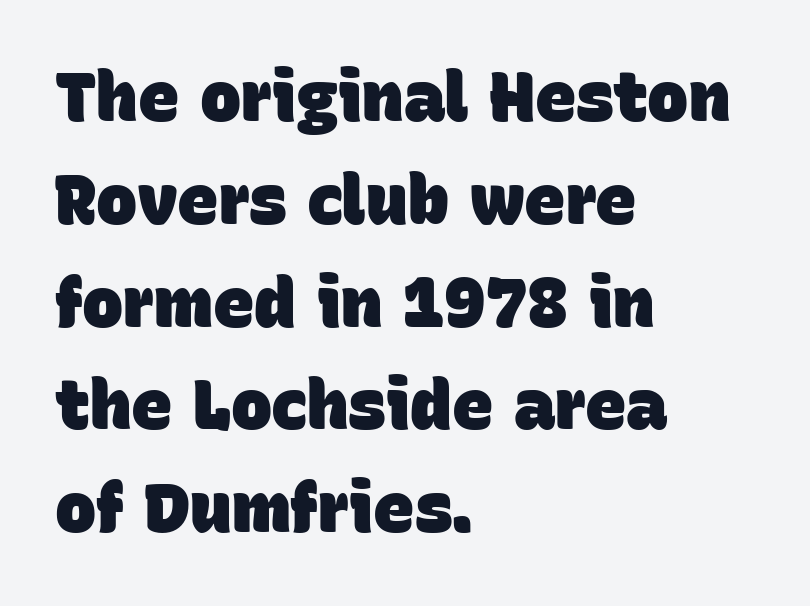
{"serif": "no", "bold": "yes", "weight": "heavy", "width": "normal", "stroke_contrast": "low", "x_height": "large", "monospaced": "no", "underline": "no", "align": "left", "line_spacing": "normal", "line_spacing_ratio": 1.49, "letter_spacing": "normal", "letter_spacing_em": 0.0, "glyph_px": 69}
